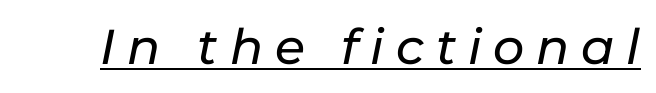
{"italic": "yes", "lean": "right", "slant_degrees": 11, "width": "normal", "stroke_contrast": "low", "x_height": "medium", "monospaced": "no", "underline": "yes", "letter_spacing": "wide", "letter_spacing_em": 0.24, "glyph_px": 49}
